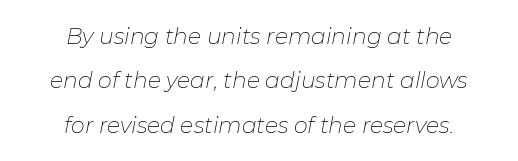
{"italic": "yes", "lean": "right", "slant_degrees": 11, "bold": "no", "underline": "no", "align": "center", "line_spacing": "loose", "line_spacing_ratio": 2.02, "letter_spacing": "normal", "letter_spacing_em": 0.0, "glyph_px": 22}
